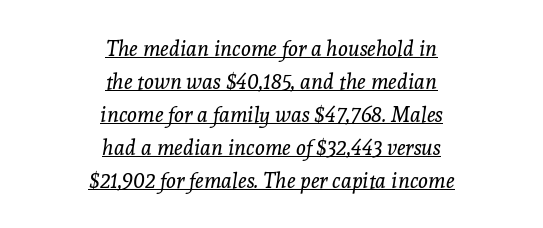
Tracking here is standard; glyphs follow each other at the usual distance. Rendered with sloped, italic letterforms. Weight: not bold — regular or lighter. In CSS terms this would be text-align: center. Quick note: underline on. Whoever set this chose a conventional vertical rhythm.
